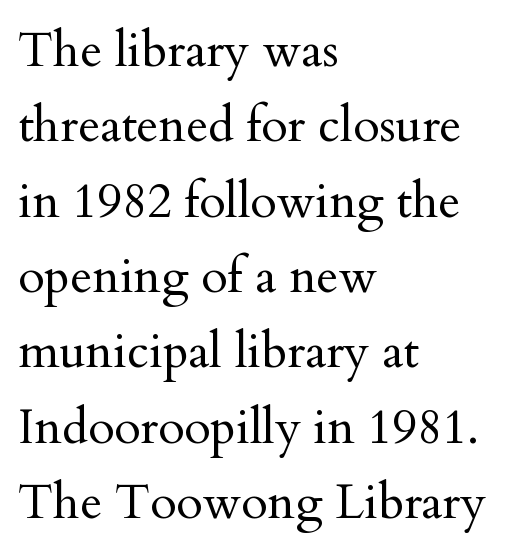
{"serif": "yes", "italic": "no", "bold": "no", "weight": "regular", "width": "normal", "stroke_contrast": "medium", "x_height": "small", "monospaced": "no", "underline": "no", "align": "left", "line_spacing": "normal", "line_spacing_ratio": 1.57, "letter_spacing": "normal", "letter_spacing_em": 0.0, "glyph_px": 48}
